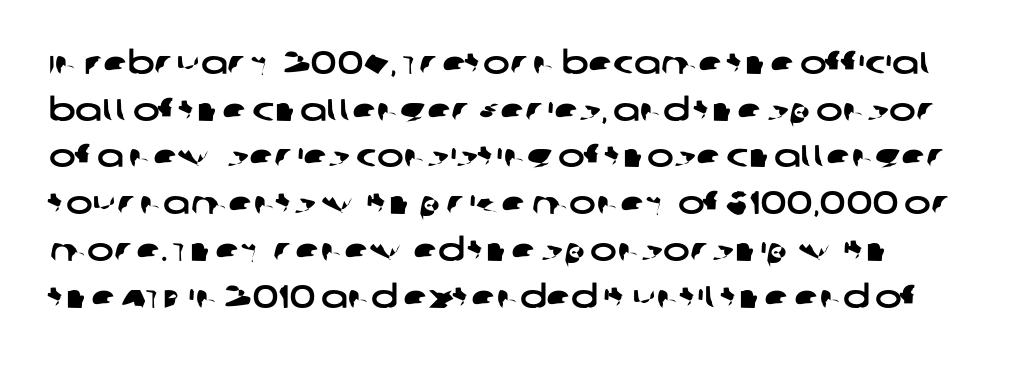
{"serif": "no", "width": "wide", "stroke_contrast": "low", "x_height": "large", "monospaced": "no", "underline": "no", "line_spacing": "normal", "line_spacing_ratio": 1.46, "letter_spacing": "normal", "letter_spacing_em": 0.0, "glyph_px": 32}
